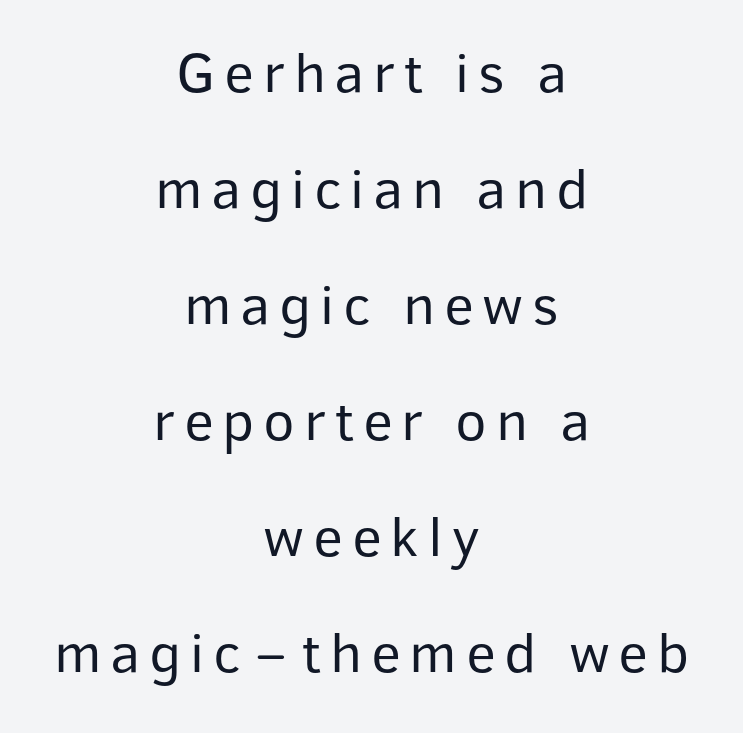
Stems here are at most as thick as an everyday book face. Varying glyph widths throughout — classic text-font behaviour. Just letters on the line, the space beneath them empty. The type family on display is of the sans-serif kind. In terms of leading, this rendering errs on the spacious side. The lines in this sample share a center point and differ in where they start and stop.
